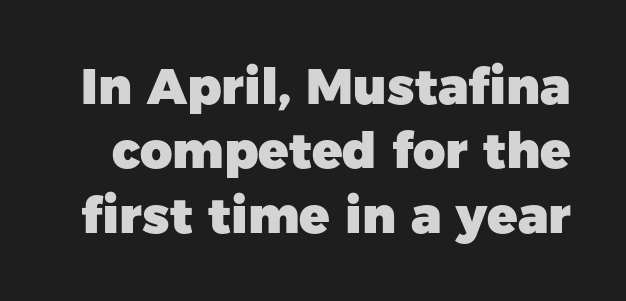
The image shows 50 px heavy sans-serif type, upright; set normal line spacing (1.29x), normal letter spacing, not underlined; low stroke contrast and a medium x-height.
